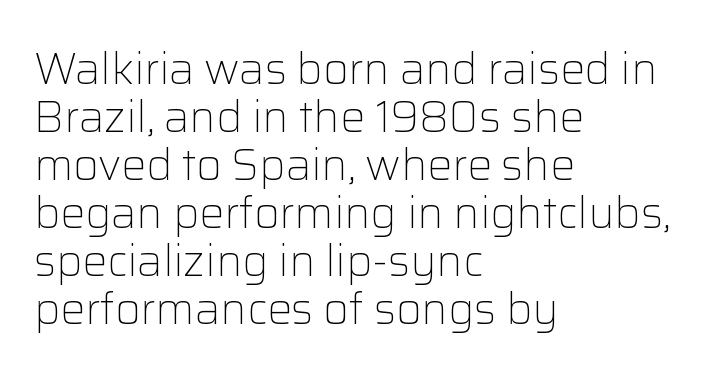
{"serif": "no", "italic": "no", "bold": "no", "weight": "light", "width": "normal", "stroke_contrast": "low", "x_height": "medium", "monospaced": "no", "underline": "no", "align": "left", "line_spacing": "tight", "line_spacing_ratio": 1.09, "letter_spacing": "normal", "letter_spacing_em": 0.0, "glyph_px": 44}
